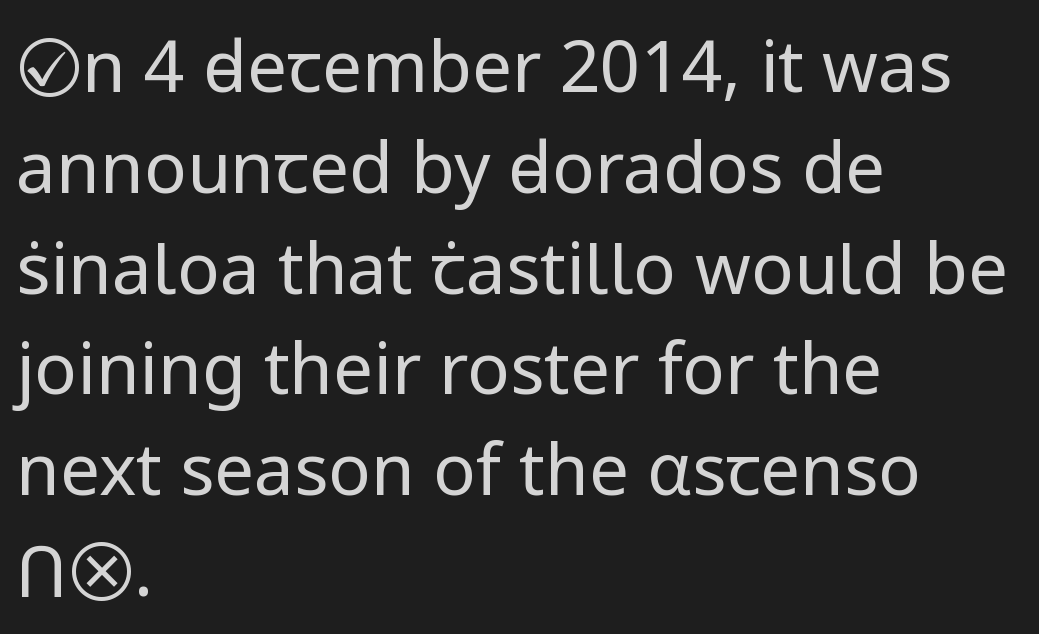
The passage shown is not bold in any degree. Does the leading feel generous? No, just average. This is the regular roman posture of the typeface. What stands out about the letter spacing? Nothing — it is the standard amount. Bare-footed words on every line. The face used here is proportionally spaced, like ordinary book or web type.
